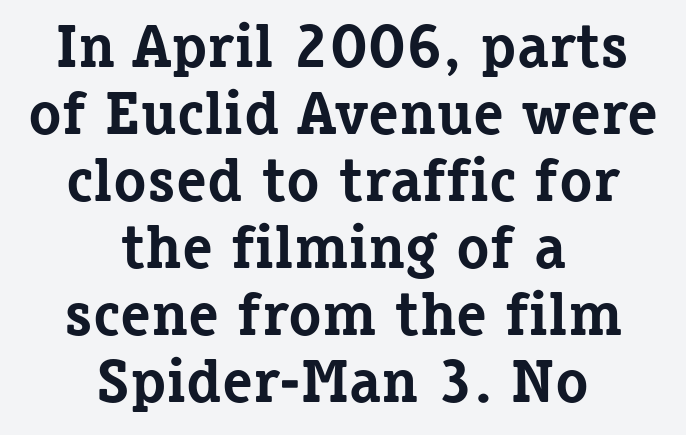
This is heavy type, rendered in bold. Words float on clear page, feet unadorned. A typesetter would call this zero additional tracking. Horizontal bands of white between lines are thin slivers.
